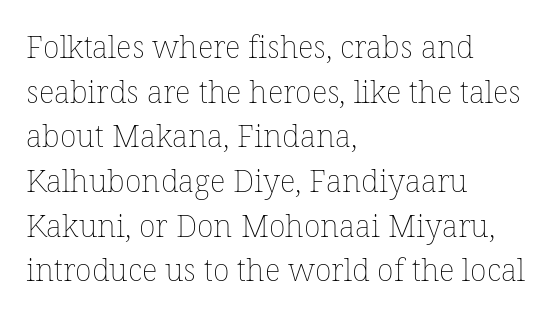
Observe the ordinary spacing: letters are neighbours, not strangers. The area under the type is left untouched. Baseline-to-baseline distance is the conventional proportion of letter height. Looks like regular typesetting: each glyph gets only the width it needs.
